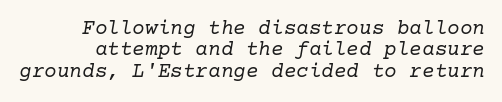
Q: Is the text bold? A: No.
Q: Is the text italic (slanted)? A: Yes, it leans right by about 10 degrees.
Q: Is the text underlined? A: No.
Q: Is the spacing between letters normal or unusually wide? A: Normal.
Q: Is the spacing between lines tight, normal or loose? A: Tight.
